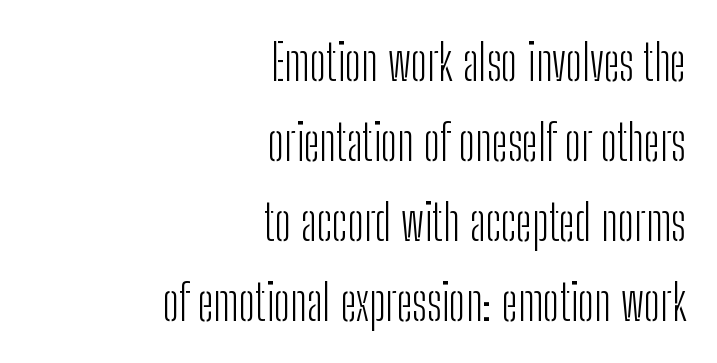
{"serif": "no", "italic": "no", "bold": "no", "weight": "light", "width": "condensed", "stroke_contrast": "low", "x_height": "medium", "monospaced": "no", "underline": "no", "align": "right", "line_spacing": "normal", "line_spacing_ratio": 1.6, "letter_spacing": "normal", "letter_spacing_em": 0.0, "glyph_px": 50}
